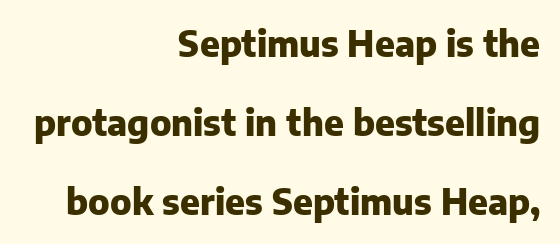
Quick note: interline space is abundant. Honestly, the letter spacing is just normal — you wouldn't notice it. The zone under the glyphs is completely vacant. Italic? Not at all — the glyphs are vertical.
